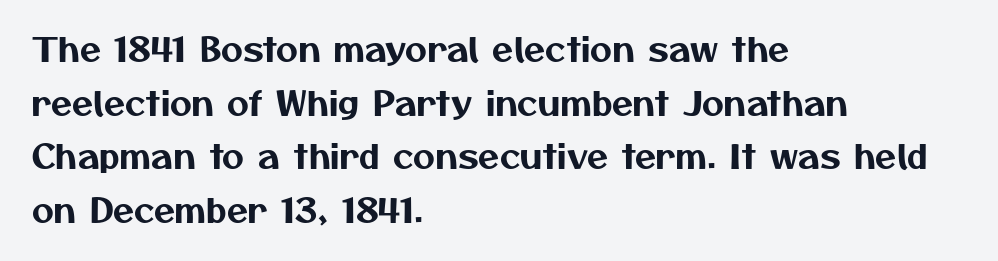
Only glyphs here, with clear space below each row. Proportional: the letters do not fall into vertical columns. A student would call this left alignment; a typographer would say flush left, rag right. Vertically, the passage feels balanced, rows spaced as you'd expect. The characters display no serif detailing; their extremities are plain.
